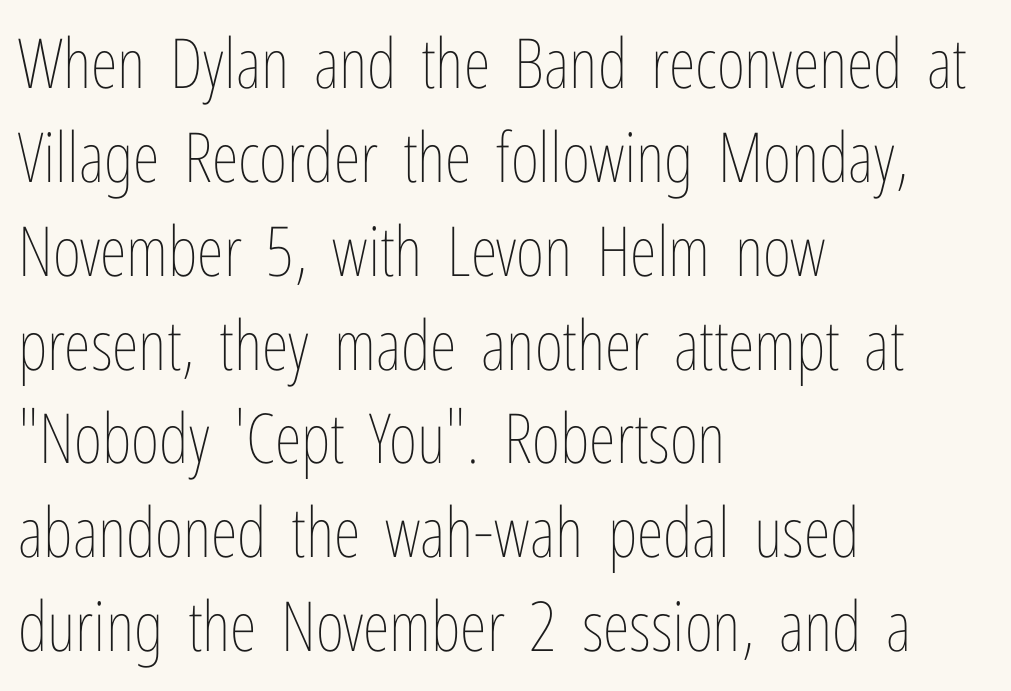
The image shows 69 px thin, condensed type, upright; set left-aligned, normal line spacing (1.36x), normal letter spacing, not underlined; low stroke contrast and a medium x-height.
